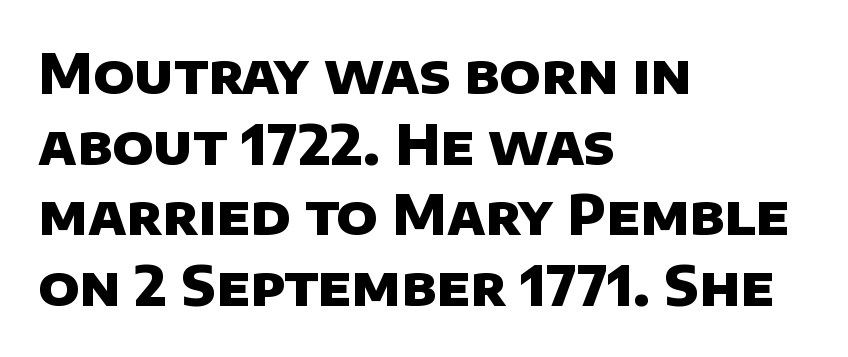
{"serif": "no", "bold": "yes", "weight": "heavy", "width": "normal", "stroke_contrast": "low", "x_height": "large", "monospaced": "no", "underline": "no", "align": "left", "line_spacing": "normal", "line_spacing_ratio": 1.31, "letter_spacing": "normal", "letter_spacing_em": 0.0, "glyph_px": 54}
